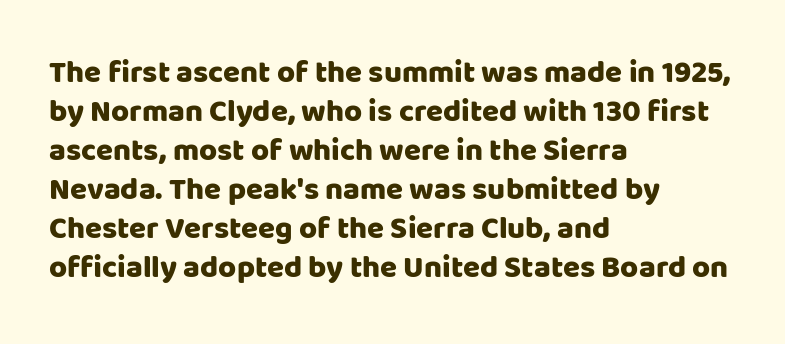
Looks like regular typesetting: each glyph gets only the width it needs. Font category for this specimen: sans-serif. Underlining? Definitely not there. Between one letter and the next there's only the usual sliver of space. It's the straight-up-and-down kind of type. Notice how the passage keeps a crisp vertical edge on the left only.
